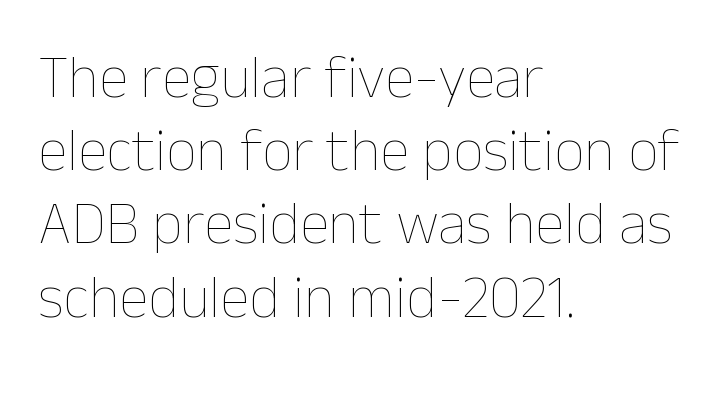
Compared with a centered layout, this one pins lines to the left instead. In terms of posture, this sample is upright. No extra tracking has been applied to these lines. A clean baseline with only descenders dipping below it.
